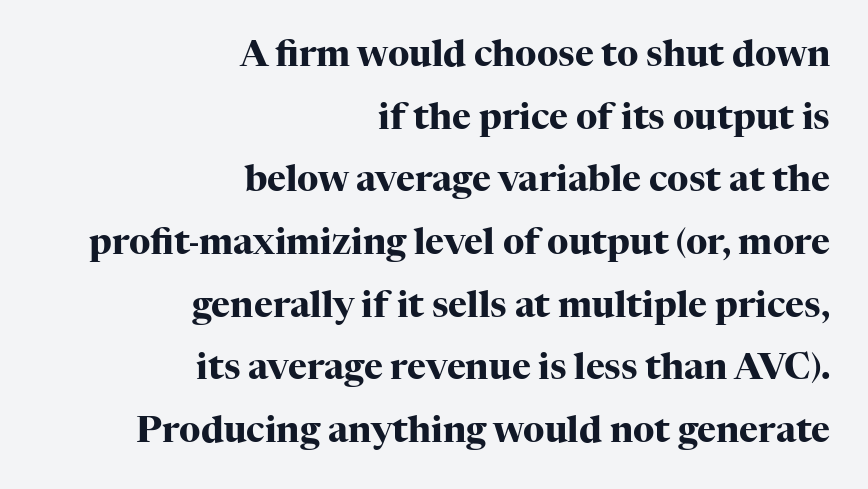
Q: Is the text bold? A: Yes.
Q: Is the text italic (slanted)? A: No, it is upright.
Q: Is the typeface a serif or a sans-serif typeface? A: Serif.
Q: Is the text underlined? A: No.
Q: How is the paragraph aligned? A: Right-aligned.
Q: Is the spacing between letters normal or unusually wide? A: Normal.
Q: Width (condensed, normal, or wide)? A: Normal.
Q: Stroke contrast? A: High.
Q: x-height? A: Medium.
Q: Monospaced? A: No.
